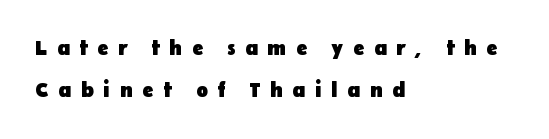
{"italic": "no", "bold": "yes", "underline": "no", "align": "left", "line_spacing": "loose", "line_spacing_ratio": 2.0, "letter_spacing": "wide", "letter_spacing_em": 0.45, "glyph_px": 21}
